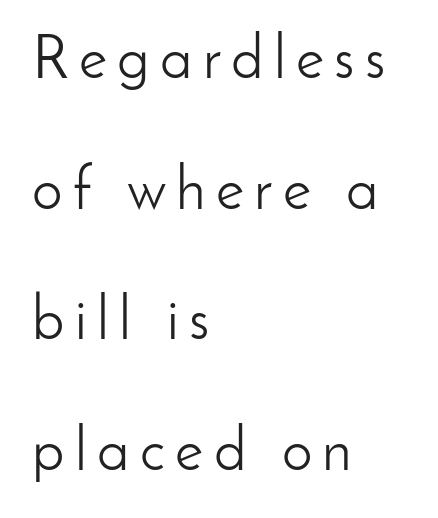
Q: Is the text bold? A: No.
Q: Is the text italic (slanted)? A: No, it is upright.
Q: Is the typeface a serif or a sans-serif typeface? A: Sans-serif.
Q: Is the text underlined? A: No.
Q: How is the paragraph aligned? A: Left-aligned.
Q: Is the spacing between lines tight, normal or loose? A: Loose.
Q: Width (condensed, normal, or wide)? A: Normal.
Q: Stroke contrast? A: Low.
Q: x-height? A: Small.
Q: Monospaced? A: No.
